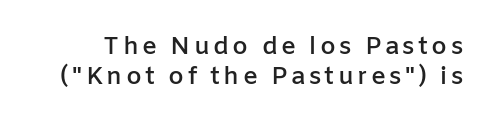
{"italic": "no", "bold": "semi", "underline": "no", "line_spacing_ratio": 1.2, "glyph_px": 25}
